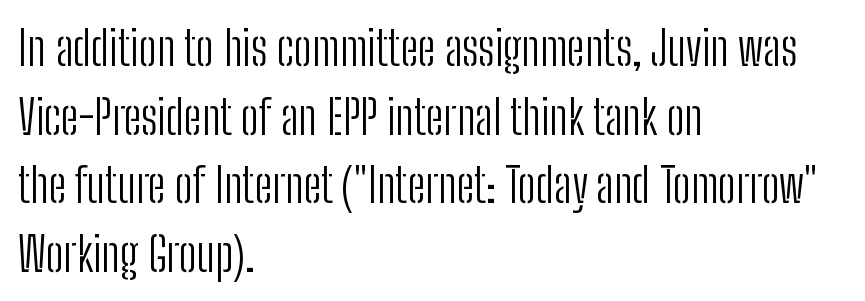
The image shows 48 px light, condensed sans-serif type, upright; set left-aligned, normal line spacing (1.43x), normal letter spacing, not underlined; low stroke contrast and a medium x-height.
